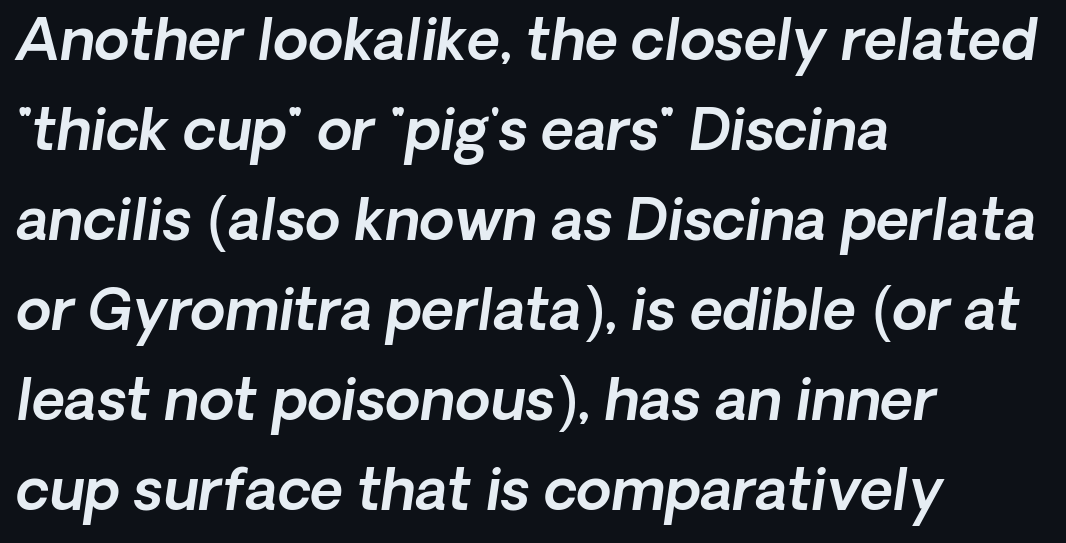
Q: Is the text italic (slanted)? A: Yes, it leans right by about 8 degrees.
Q: Is the text underlined? A: No.
Q: How is the paragraph aligned? A: Left-aligned.
Q: Is the spacing between letters normal or unusually wide? A: Normal.
Q: Is the spacing between lines tight, normal or loose? A: Normal.
Q: Width (condensed, normal, or wide)? A: Normal.
Q: x-height? A: Medium.
Q: Monospaced? A: No.
